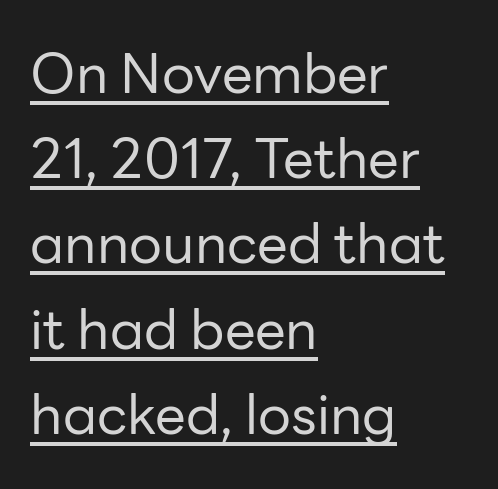
Nothing heavy about these letters — not bold at all. There is no visible air inserted between adjacent glyphs. This is the regular roman posture of the typeface. You can see a thin bar hugging the bottom of the glyphs. If you measured baseline to baseline, you'd find a middling distance. Are there feet on the stems? There aren't — it's a sans.
